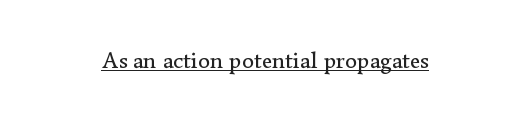
The image shows 24 px text type, upright; set normal letter spacing, underlined.
